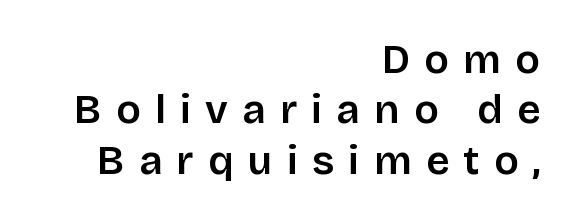
The image shows 41 px sans-serif type, upright; set right-aligned, line spacing 1.23x, unusually wide letter spacing (+0.35 em), not underlined; low stroke contrast and a large x-height.
